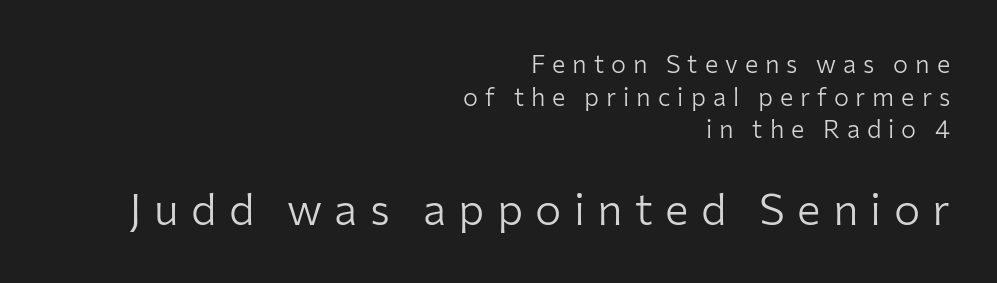
{"serif": "no", "italic": "no", "bold": "no", "weight": "light", "width": "normal", "stroke_contrast": "low", "x_height": "medium", "monospaced": "no", "underline": "no", "align": "right", "line_spacing": "normal", "line_spacing_ratio": 1.31, "letter_spacing": "wide", "letter_spacing_em": 0.28, "larger_block": "second", "size_ratio": 1.76, "glyph_px": 44}
